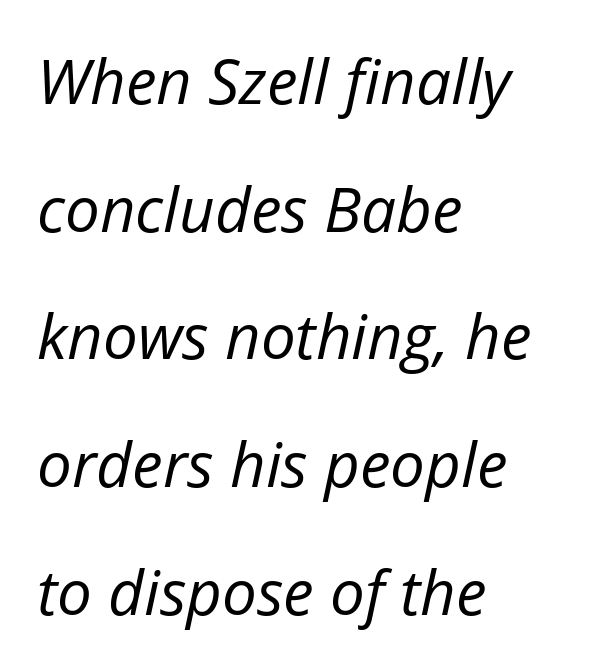
A clean baseline with only descenders dipping below it. Leading is clearly above the norm, producing a sparse column. Observe the ordinary spacing: letters are neighbours, not strangers. Think standard paragraph weight, or any step lighter than that. A classic flush-left, rag-right setting is used for this passage.
